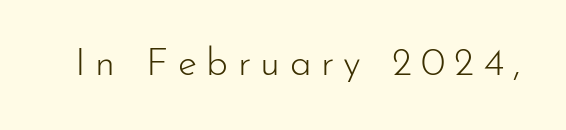
Tracking here is generous; glyphs stand well apart from one another. The type sits square on the baseline with zero lean. Grotesque or geometric, the face here clearly has no serifs. Here the designer chose a conventional face with non-uniform glyph widths. Only glyphs here, with clear space below each row. No extra ink here — the face is not bold.
